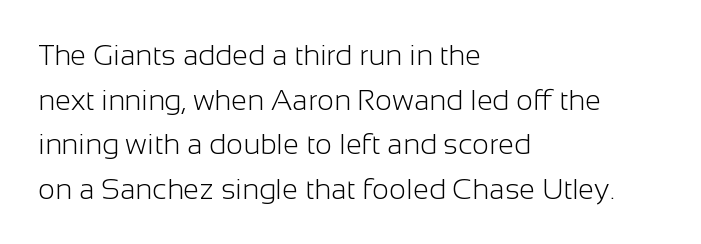
{"serif": "no", "italic": "no", "bold": "no", "weight": "light", "width": "normal", "stroke_contrast": "low", "x_height": "medium", "monospaced": "no", "underline": "no", "align": "left", "line_spacing": "normal", "line_spacing_ratio": 1.54, "letter_spacing": "normal", "letter_spacing_em": 0.0, "glyph_px": 29}
